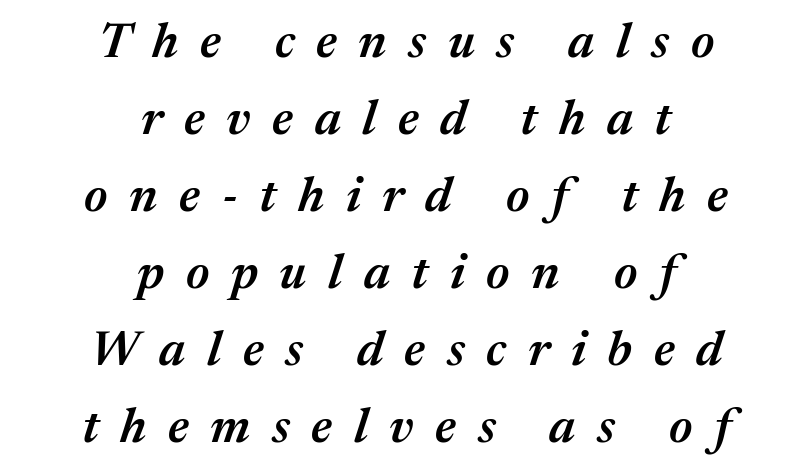
{"italic": "yes", "lean": "right", "slant_degrees": 17, "bold": "semi", "weight": "semibold", "width": "normal", "stroke_contrast": "medium", "x_height": "medium", "monospaced": "no", "underline": "no", "align": "center", "line_spacing": "normal", "line_spacing_ratio": 1.57, "letter_spacing": "wide", "letter_spacing_em": 0.44, "glyph_px": 49}
